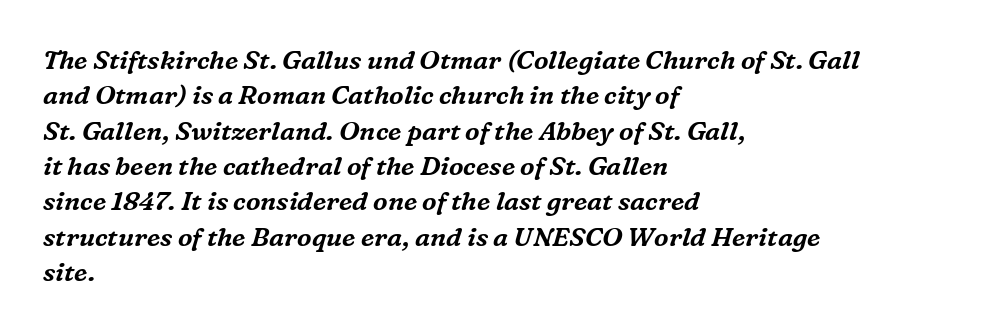
{"italic": "yes", "lean": "right", "slant_degrees": 16, "underline": "no", "align": "left", "line_spacing": "normal", "line_spacing_ratio": 1.36, "letter_spacing": "normal", "letter_spacing_em": 0.0, "glyph_px": 26}
